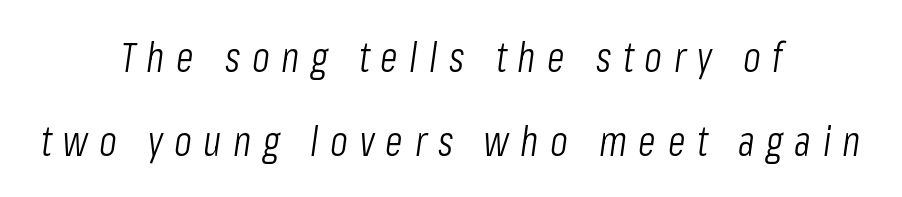
{"italic": "yes", "lean": "right", "slant_degrees": 8, "bold": "no", "weight": "light", "width": "condensed", "stroke_contrast": "low", "x_height": "medium", "monospaced": "no", "underline": "no", "align": "center", "line_spacing": "loose", "line_spacing_ratio": 2.06, "letter_spacing": "wide", "letter_spacing_em": 0.28, "glyph_px": 41}
